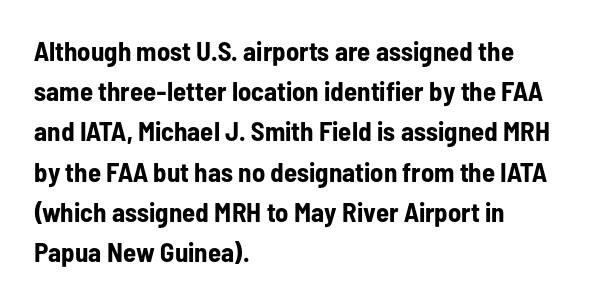
{"italic": "no", "bold": "yes", "underline": "no", "align": "left", "line_spacing": "normal", "line_spacing_ratio": 1.49, "letter_spacing": "normal", "letter_spacing_em": 0.0, "glyph_px": 27}
